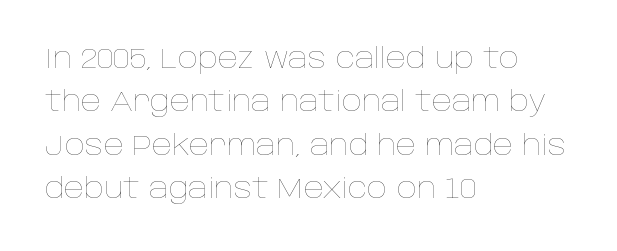
Q: Is the text bold? A: No.
Q: Is the text italic (slanted)? A: No, it is upright.
Q: Is the text underlined? A: No.
Q: How is the paragraph aligned? A: Left-aligned.
Q: Is the spacing between letters normal or unusually wide? A: Normal.
Q: Is the spacing between lines tight, normal or loose? A: Normal.
Q: Width (condensed, normal, or wide)? A: Normal.
Q: Stroke contrast? A: Low.
Q: x-height? A: Large.
Q: Monospaced? A: No.
